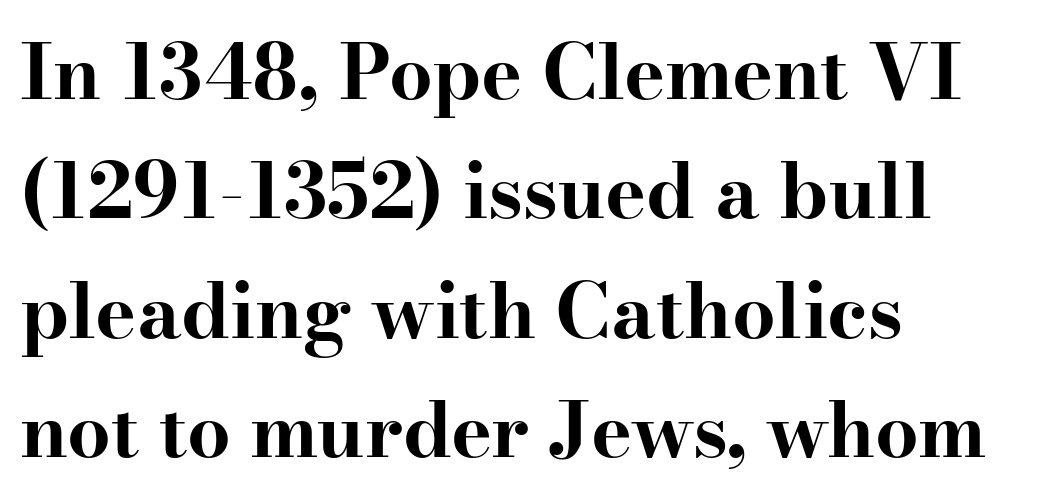
The image shows 77 px bold, wide serif type, upright; set left-aligned, normal line spacing (1.55x), normal letter spacing, not underlined; high stroke contrast and a small x-height.
